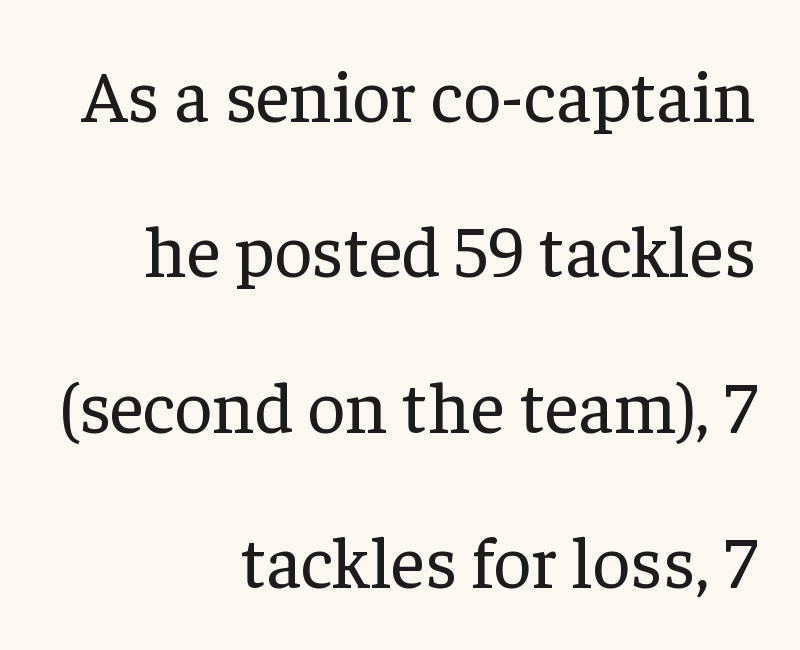
The image shows 74 px regular-weight serif type, upright; set right-aligned, loose line spacing (2.1x), normal letter spacing, not underlined; low stroke contrast and a medium x-height.
